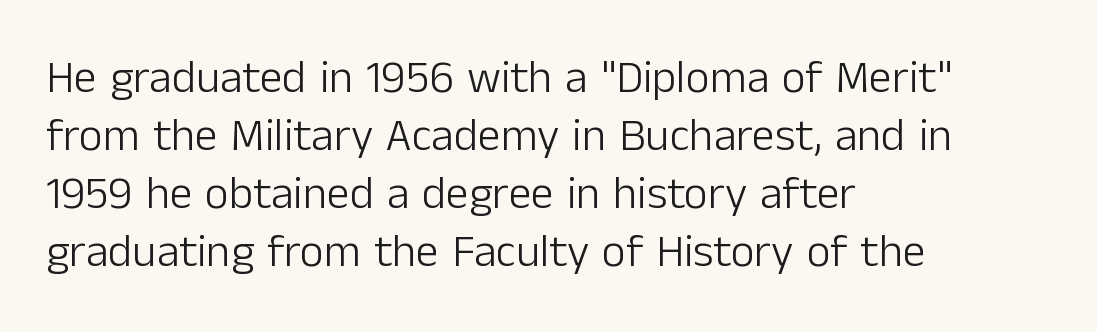
{"serif": "no", "italic": "no", "bold": "no", "weight": "light", "width": "normal", "stroke_contrast": "low", "x_height": "medium", "monospaced": "no", "underline": "no", "align": "left", "line_spacing": "normal", "line_spacing_ratio": 1.26, "letter_spacing": "normal", "letter_spacing_em": 0.0, "glyph_px": 46}
